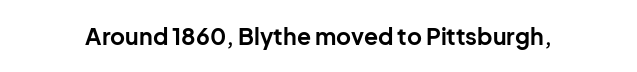
Notice how thick the strokes are: this is what a full bold looks like. In terms of letterspacing, this is plain default setting. The specimen omits any rule beneath the text block's lines. The lettering stays uniformly vertical, giving the passage a roman look.
